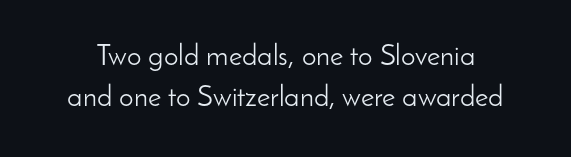
Q: Is the text bold? A: No.
Q: Is the text italic (slanted)? A: No, it is upright.
Q: Is the typeface a serif or a sans-serif typeface? A: Sans-serif.
Q: Is the text underlined? A: No.
Q: Is the spacing between letters normal or unusually wide? A: Normal.
Q: Is the spacing between lines tight, normal or loose? A: Normal.
Q: Width (condensed, normal, or wide)? A: Normal.
Q: Stroke contrast? A: Low.
Q: x-height? A: Small.
Q: Monospaced? A: No.
